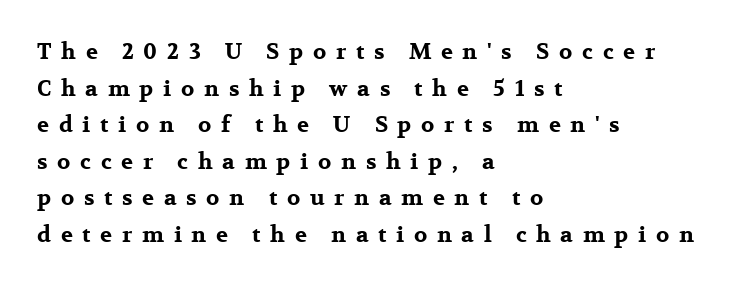
Q: Is the text bold? A: Yes.
Q: Is the text italic (slanted)? A: No, it is upright.
Q: Is the text underlined? A: No.
Q: How is the paragraph aligned? A: Left-aligned.
Q: Is the spacing between letters normal or unusually wide? A: Unusually wide.
Q: Is the spacing between lines tight, normal or loose? A: Normal.
